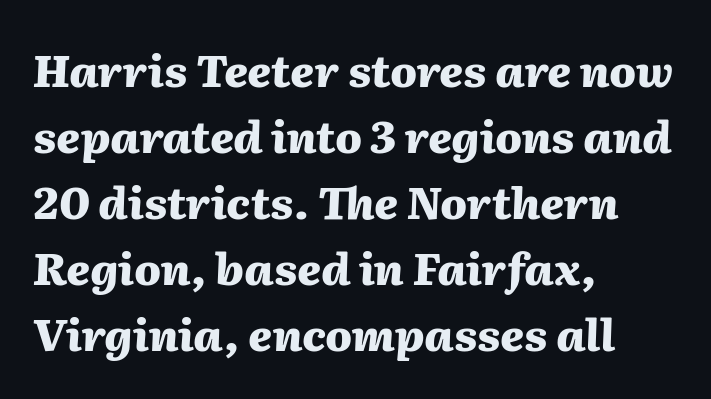
Q: Is the text bold? A: Yes.
Q: Is the text italic (slanted)? A: Yes, it leans right by about 2 degrees.
Q: Is the text underlined? A: No.
Q: How is the paragraph aligned? A: Left-aligned.
Q: Is the spacing between letters normal or unusually wide? A: Normal.
Q: Is the spacing between lines tight, normal or loose? A: Normal.
Q: Width (condensed, normal, or wide)? A: Normal.
Q: Stroke contrast? A: Medium.
Q: x-height? A: Medium.
Q: Monospaced? A: No.
